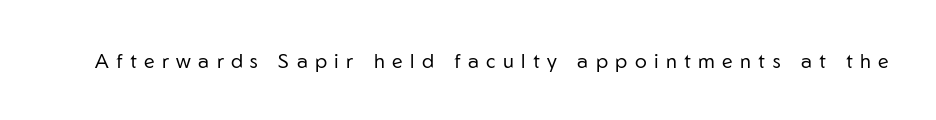
The specimen omits any rule beneath the text block's lines. The typesetting does not lean heavy: it is not bold. The line texture is sparse and dotted thanks to wide tracking. Nope, not italic — everything's standing straight.
